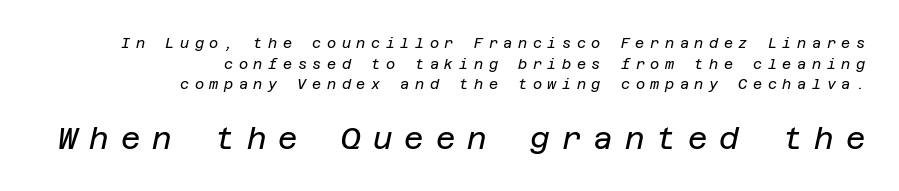
The image shows 30 px regular-weight type, italic (leaning right); set right-aligned, normal line spacing (1.48x), unusually wide letter spacing (+0.4 em), not underlined; the second (bottom) block is 2.14x larger; low stroke contrast and a large x-height.
